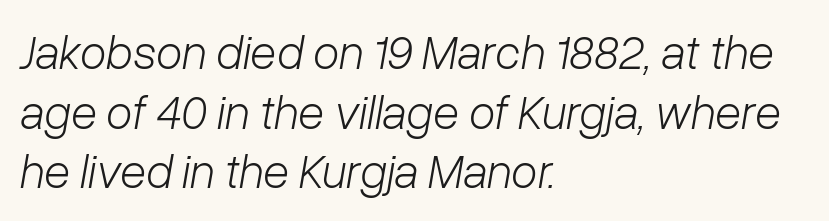
Q: Is the text bold? A: No.
Q: Is the text italic (slanted)? A: Yes, it leans right by about 10 degrees.
Q: Is the text underlined? A: No.
Q: How is the paragraph aligned? A: Left-aligned.
Q: Is the spacing between letters normal or unusually wide? A: Normal.
Q: Width (condensed, normal, or wide)? A: Normal.
Q: Stroke contrast? A: Low.
Q: x-height? A: Medium.
Q: Monospaced? A: No.
